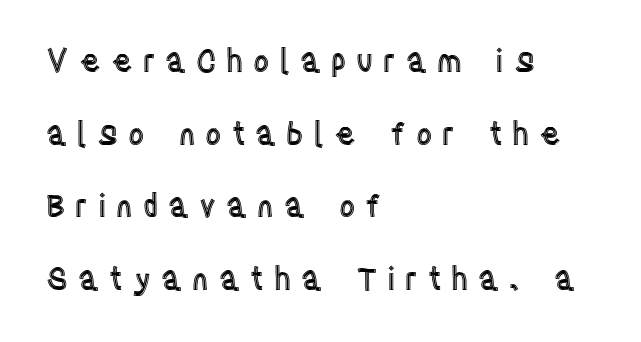
{"italic": "no", "width": "condensed", "x_height": "large", "monospaced": "no", "underline": "no", "align": "left", "line_spacing": "loose", "line_spacing_ratio": 2.34, "letter_spacing": "wide", "letter_spacing_em": 0.32, "glyph_px": 31}
